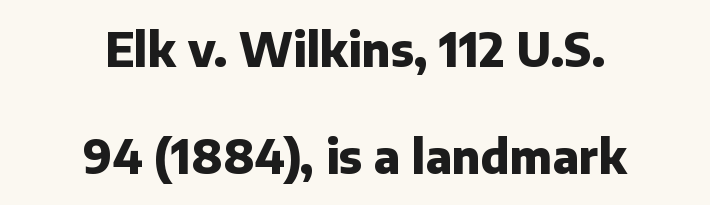
Do the characters align in a grid? No, the font is proportional. Reading down the block, each line starts at a different indent, mirrored at its end. The vertical gap from one line to the next is large. The text was rendered using a sans face with plain stroke endings. Ascenders rise straight up at ninety degrees.
